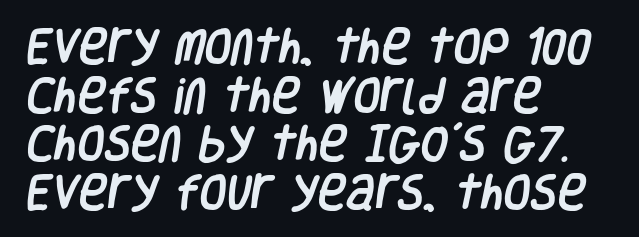
{"serif": "no", "width": "condensed", "stroke_contrast": "low", "x_height": "large", "monospaced": "no", "underline": "no", "align": "left", "line_spacing": "normal", "line_spacing_ratio": 1.25, "letter_spacing": "normal", "letter_spacing_em": 0.0, "glyph_px": 39}
